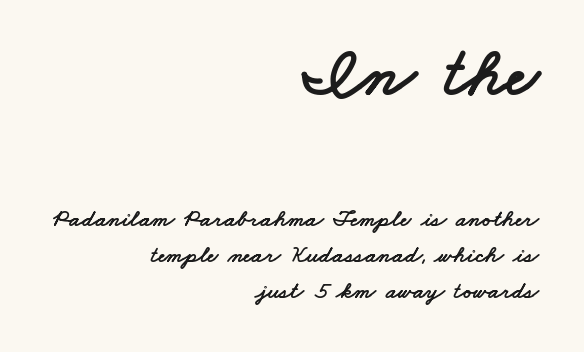
Q: Is the typeface a serif or a sans-serif typeface? A: Sans-serif.
Q: Is the text underlined? A: No.
Q: How is the paragraph aligned? A: Right-aligned.
Q: Is the spacing between letters normal or unusually wide? A: Normal.
Q: Is the spacing between lines tight, normal or loose? A: Normal.
Q: Which block of text is set in a larger size, the first (top) or the second (bottom)? A: The first (top) one.
Q: Width (condensed, normal, or wide)? A: Wide.
Q: Stroke contrast? A: Low.
Q: x-height? A: Small.
Q: Monospaced? A: No.
